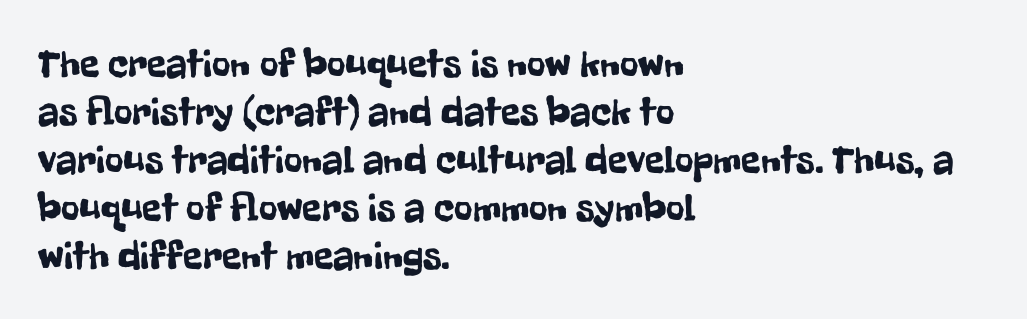
Each letter keeps its own natural width here, so spacing adapts to shape. Horizontally, the lines are justified to the leading edge only. The characters display no serif detailing; their extremities are plain. This sample uses an upright cut, with every glyph sitting square on the baseline. This sample uses plain, unmodified letter spacing. The area under the type is left untouched.
